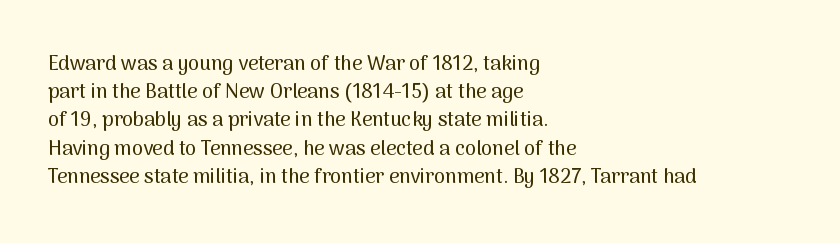
Q: Is the text italic (slanted)? A: No, it is upright.
Q: Is the text underlined? A: No.
Q: How is the paragraph aligned? A: Left-aligned.
Q: Is the spacing between letters normal or unusually wide? A: Normal.
Q: Is the spacing between lines tight, normal or loose? A: Normal.
